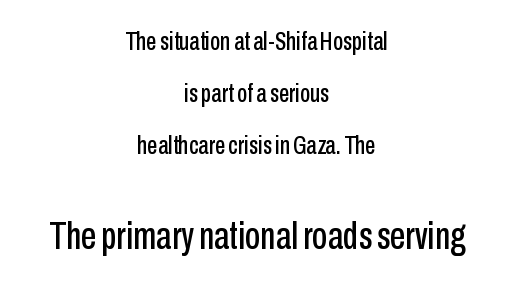
The image shows 39 px condensed sans-serif type, upright; set centered, loose line spacing (2.0x), normal letter spacing, not underlined; the second (bottom) block is 1.5x larger; low stroke contrast and a medium x-height.
